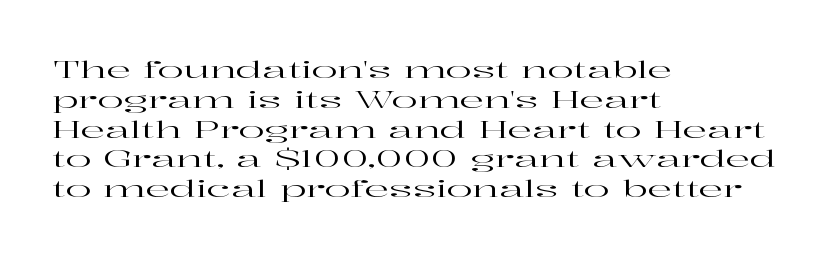
The image shows 24 px text type, upright; set left-aligned, line spacing 1.24x, normal letter spacing, not underlined.
